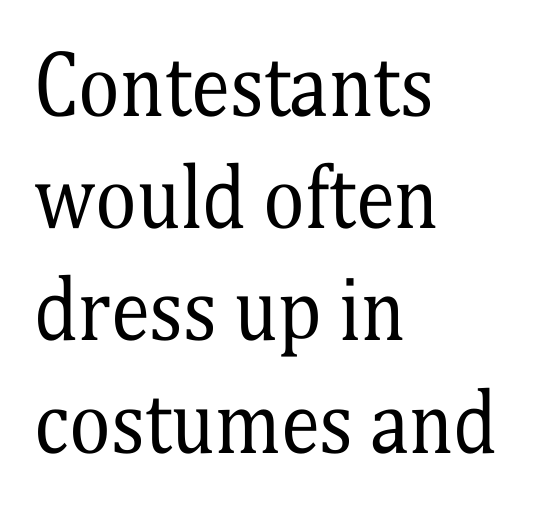
Q: Is the text bold? A: No.
Q: Is the text italic (slanted)? A: No, it is upright.
Q: Is the typeface a serif or a sans-serif typeface? A: Serif.
Q: Is the text underlined? A: No.
Q: How is the paragraph aligned? A: Left-aligned.
Q: Is the spacing between letters normal or unusually wide? A: Normal.
Q: Is the spacing between lines tight, normal or loose? A: Normal.
Q: Width (condensed, normal, or wide)? A: Condensed.
Q: Stroke contrast? A: Medium.
Q: x-height? A: Medium.
Q: Monospaced? A: No.
